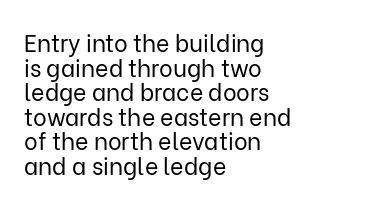
The letters sit at their default tracking, neither squeezed nor spread. Weight class: somewhere from thin through regular. Line beginnings align vertically; line endings do not. How would I describe the line gaps? Narrow and economical.
